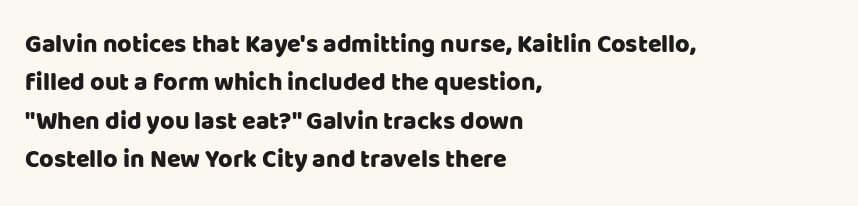
Q: Is the text italic (slanted)? A: No, it is upright.
Q: Is the text underlined? A: No.
Q: How is the paragraph aligned? A: Left-aligned.
Q: Is the spacing between letters normal or unusually wide? A: Normal.
Q: Is the spacing between lines tight, normal or loose? A: Normal.
